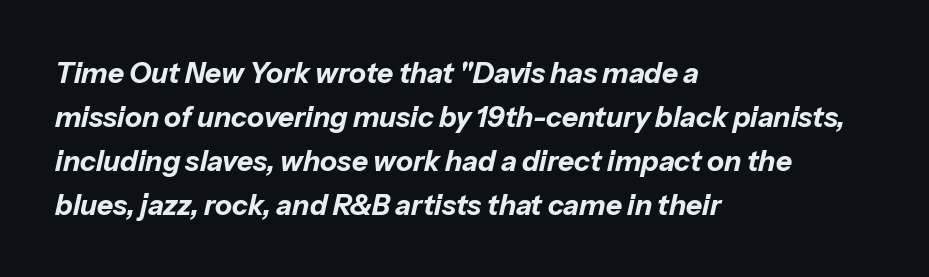
Q: Is the text bold? A: Yes.
Q: Is the text italic (slanted)? A: Yes, it leans right by about 13 degrees.
Q: Is the text underlined? A: No.
Q: How is the paragraph aligned? A: Left-aligned.
Q: Is the spacing between letters normal or unusually wide? A: Normal.
Q: Is the spacing between lines tight, normal or loose? A: Normal.
Q: Width (condensed, normal, or wide)? A: Normal.
Q: Stroke contrast? A: Low.
Q: x-height? A: Medium.
Q: Monospaced? A: No.
